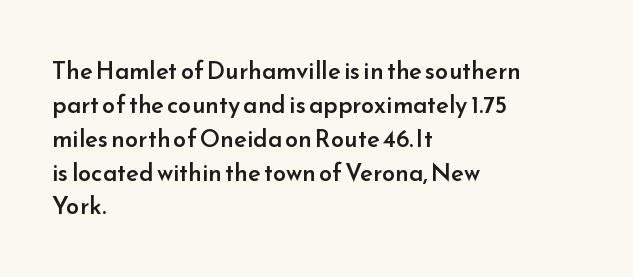
Q: Is the text bold? A: Semi-bold.
Q: Is the text italic (slanted)? A: No, it is upright.
Q: Is the text underlined? A: No.
Q: How is the paragraph aligned? A: Left-aligned.
Q: Is the spacing between letters normal or unusually wide? A: Normal.
Q: Is the spacing between lines tight, normal or loose? A: Normal.
